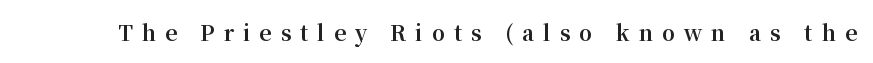
The image shows 21 px bold type, upright; set unusually wide letter spacing (+0.43 em), not underlined.
